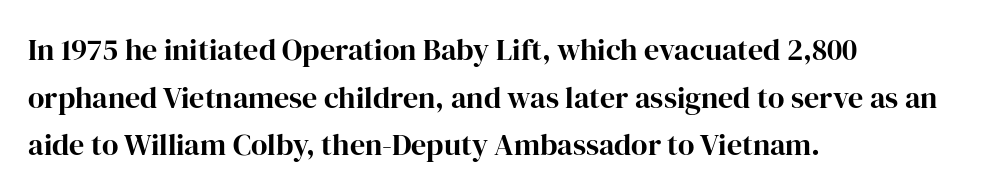
{"serif": "yes", "italic": "no", "width": "normal", "stroke_contrast": "high", "x_height": "medium", "monospaced": "no", "underline": "no", "align": "left", "line_spacing": "normal", "line_spacing_ratio": 1.59, "letter_spacing": "normal", "letter_spacing_em": 0.0, "glyph_px": 30}
